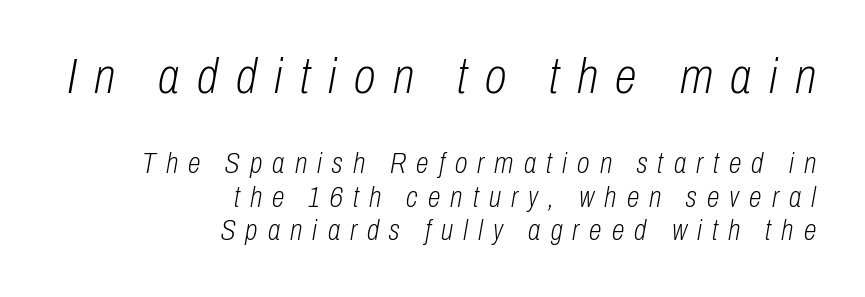
The image shows 50 px light, condensed type, italic (leaning right); set right-aligned, line spacing 1.16x, unusually wide letter spacing (+0.35 em), not underlined; the first (top) block is 1.72x larger; low stroke contrast and a medium x-height.
